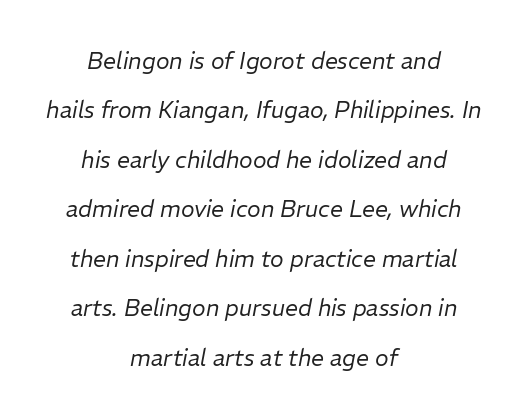
The image shows 23 px text type, italic (leaning right); set centered, loose line spacing (2.15x), normal letter spacing, not underlined.
